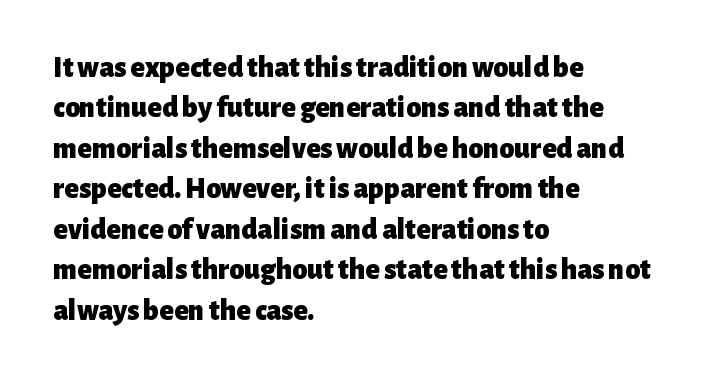
Q: Is the text bold? A: Yes.
Q: Is the text italic (slanted)? A: No, it is upright.
Q: Is the typeface a serif or a sans-serif typeface? A: Sans-serif.
Q: Is the text underlined? A: No.
Q: How is the paragraph aligned? A: Left-aligned.
Q: Is the spacing between letters normal or unusually wide? A: Normal.
Q: Is the spacing between lines tight, normal or loose? A: Normal.
Q: Width (condensed, normal, or wide)? A: Normal.
Q: Stroke contrast? A: Low.
Q: x-height? A: Medium.
Q: Monospaced? A: No.
